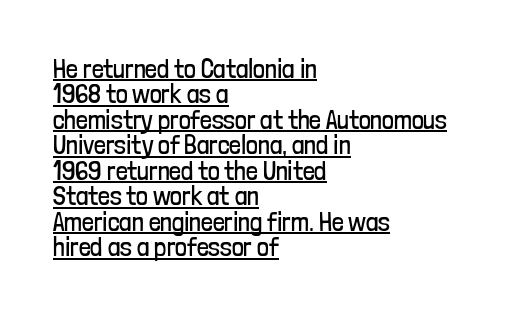
The face used here appears with an underline applied. Style check: upright. No extra tracking has been applied to these lines. In terms of leading, this rendering errs on the cramped side. The compositor pushed each line to the left boundary. Stems and bowls with no extra thickness — not bold.
